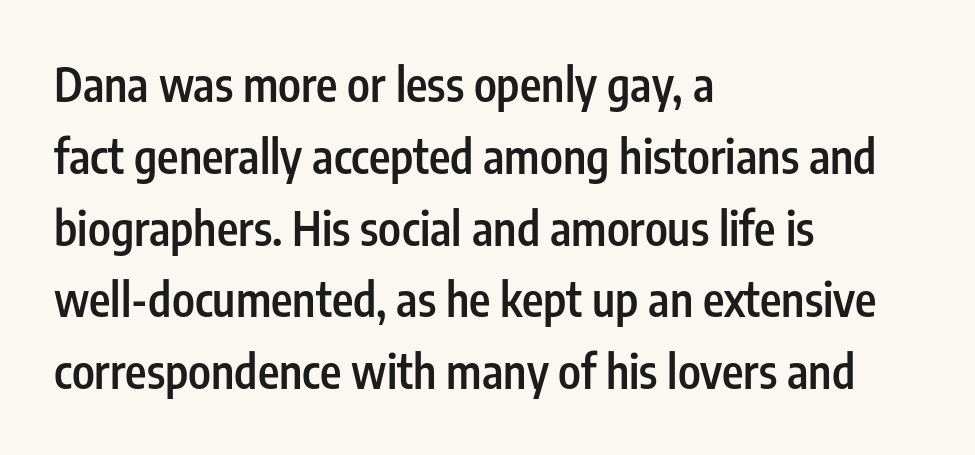
Look at the tracking — it's just the regular setting, nothing added. Looks like regular typesetting: each glyph gets only the width it needs. Font category for this specimen: sans-serif. Caption: semibold face, moderately heavy strokes.
